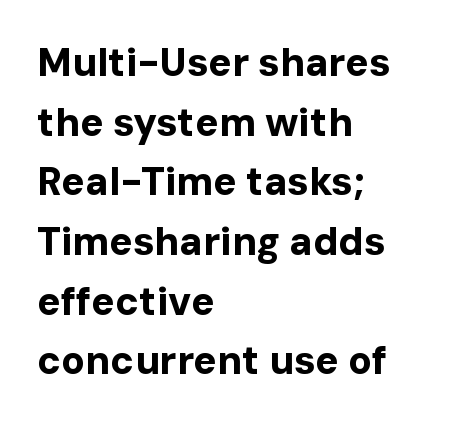
The image shows 39 px bold sans-serif type, upright; set left-aligned, normal line spacing (1.53x), normal letter spacing, not underlined; low stroke contrast and a medium x-height.
